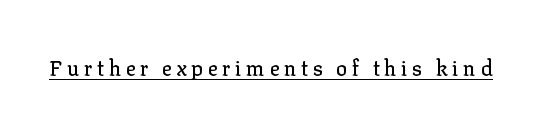
This is the regular roman posture of the typeface. This rendering widens character spacing well past its baseline value. The rendering uses the underline text-decoration.
